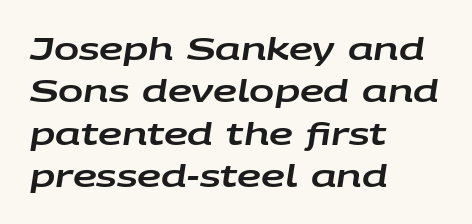
Think of a printed novel: that variable character pitch is what you see here. These lines sit exactly where default settings would place them. Horizontally, the lines are justified to the leading edge only. The typography opts for an oblique posture over an upright one.
